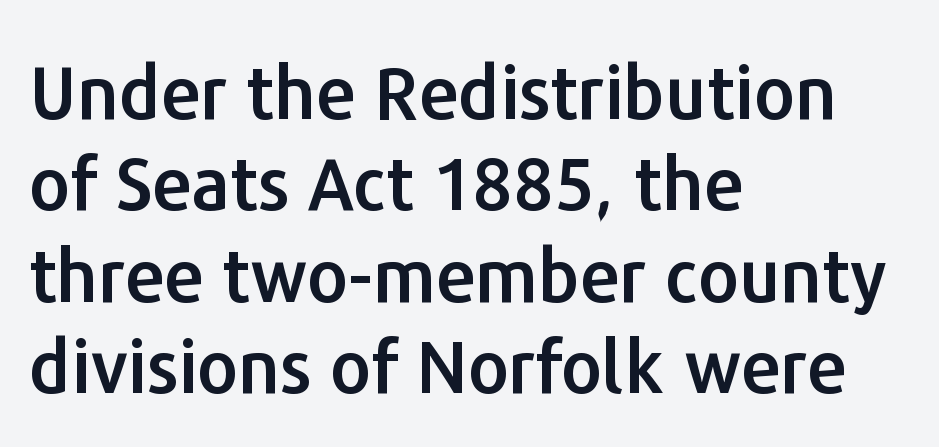
A typesetter would call this leading conventional body-copy spacing. You could not count columns in this text — the font is proportionally spaced. Typeset ragged right — the left edge is the straight one. Bare-footed words on every line.
